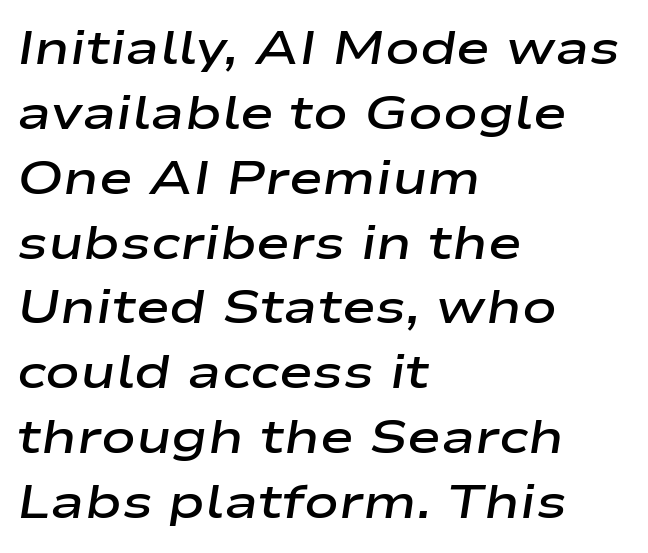
{"italic": "yes", "lean": "right", "slant_degrees": 9, "bold": "semi", "weight": "semibold", "width": "wide", "stroke_contrast": "low", "x_height": "medium", "monospaced": "no", "underline": "no", "align": "left", "line_spacing": "normal", "line_spacing_ratio": 1.41, "letter_spacing": "normal", "letter_spacing_em": 0.0, "glyph_px": 46}
